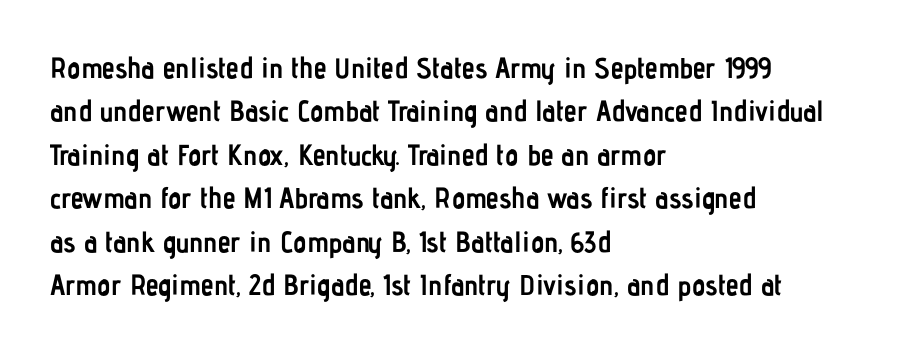
{"serif": "no", "italic": "no", "bold": "yes", "weight": "semibold", "width": "condensed", "stroke_contrast": "low", "x_height": "medium", "monospaced": "no", "underline": "no", "align": "left", "line_spacing": "normal", "line_spacing_ratio": 1.5, "letter_spacing": "normal", "letter_spacing_em": 0.0, "glyph_px": 29}
